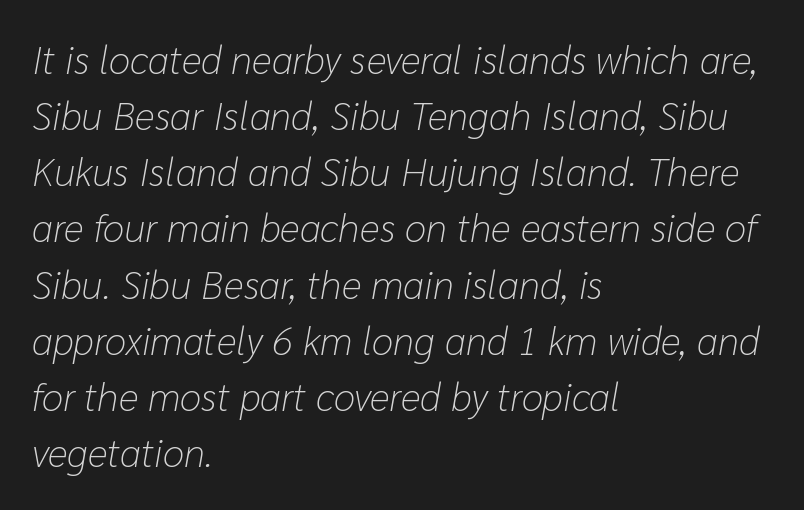
Nobody drew a line under any word here. A student would call this left alignment; a typographer would say flush left, rag right. Each letter keeps its own natural width here, so spacing adapts to shape. Characters follow at the spacing the type designer built in. The lines sit at an ordinary, default distance from one another.
